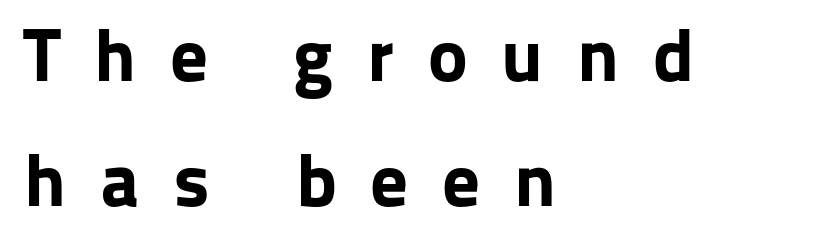
In terms of letterform style, serifs are entirely absent. Proportional: the letters do not fall into vertical columns. Each row of text sits above clean, open space. Quick note: interline space is typical. Characters remain perfectly vertical along every line. The paragraph has a hard left edge and a soft right edge.
